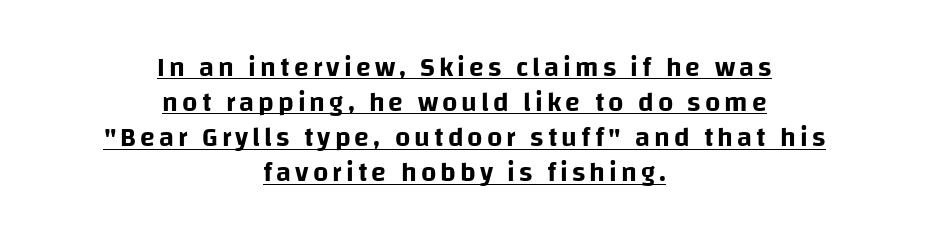
The image shows 27 px text type, upright; set centered, normal line spacing (1.3x), underlined.
